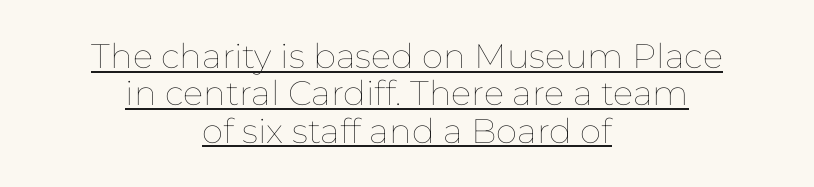
Italic? Not at all — the glyphs are vertical. The passage shown is typed in a proportional face where columns would drift. This block would grow much taller if given ordinary leading; it's compressed now. A light-to-regular cut is what we see here. Alignment: centered. Observe the ordinary spacing: letters are neighbours, not strangers.
